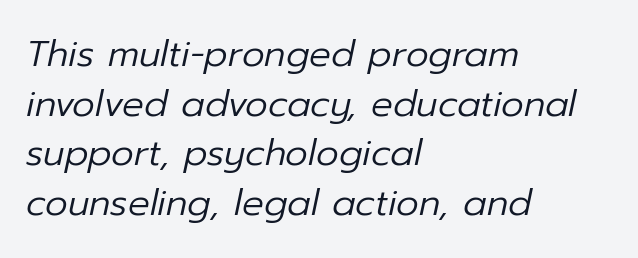
Q: Is the text bold? A: No.
Q: Is the text italic (slanted)? A: Yes, it leans right by about 12 degrees.
Q: Is the text underlined? A: No.
Q: How is the paragraph aligned? A: Left-aligned.
Q: Is the spacing between letters normal or unusually wide? A: Normal.
Q: Is the spacing between lines tight, normal or loose? A: Normal.
Q: Width (condensed, normal, or wide)? A: Normal.
Q: Stroke contrast? A: Low.
Q: x-height? A: Medium.
Q: Monospaced? A: No.
